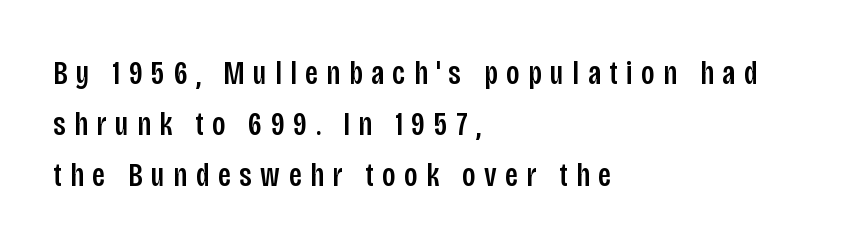
The image shows 33 px condensed sans-serif type, upright; set left-aligned, normal line spacing (1.54x), unusually wide letter spacing (+0.26 em), not underlined; low stroke contrast and a large x-height.
